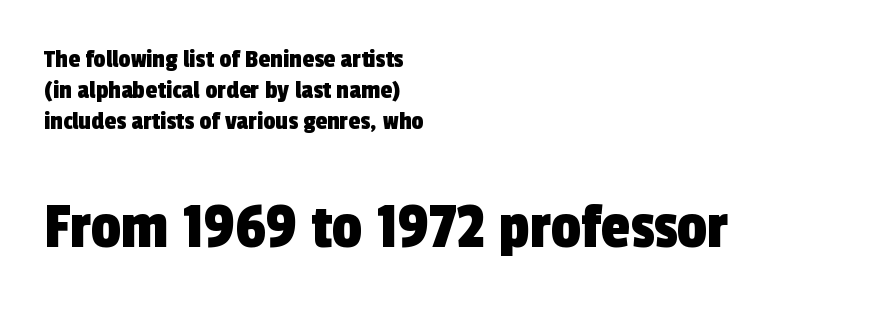
The image shows 67 px condensed sans-serif type; set left-aligned, tight line spacing (1.15x), normal letter spacing, not underlined; the second (bottom) block is 2.48x larger; a medium x-height.
